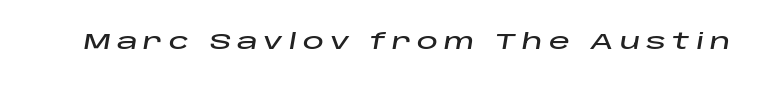
Bare-footed words on every line. Characters follow at a spacing far wider than the type designer built in. Italic: yes, the glyphs are oblique.
